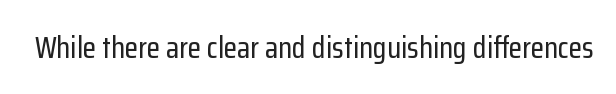
Note the varied advance widths — an 'i' is clearly narrower than an 'm'. Clear beneath every line of the passage. These lines keep a tight, regular rhythm from letter to letter. This is roman type, the default non-slanted kind.
